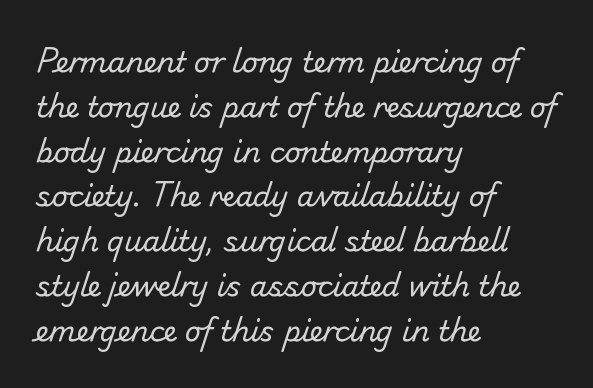
Q: Is the text bold? A: No.
Q: Is the typeface a serif or a sans-serif typeface? A: Sans-serif.
Q: Is the text underlined? A: No.
Q: How is the paragraph aligned? A: Left-aligned.
Q: Is the spacing between letters normal or unusually wide? A: Normal.
Q: Is the spacing between lines tight, normal or loose? A: Normal.
Q: Width (condensed, normal, or wide)? A: Normal.
Q: Stroke contrast? A: Low.
Q: x-height? A: Small.
Q: Monospaced? A: No.
